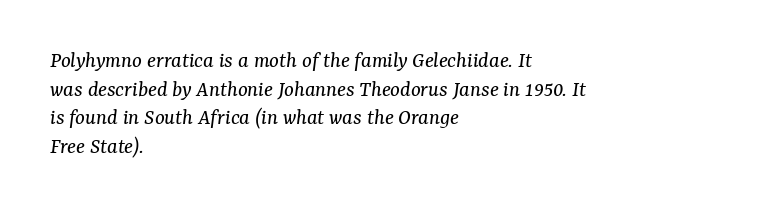
{"italic": "yes", "lean": "right", "slant_degrees": 7, "bold": "no", "underline": "no", "align": "left", "line_spacing": "normal", "line_spacing_ratio": 1.25, "letter_spacing": "normal", "letter_spacing_em": 0.0, "glyph_px": 23}
